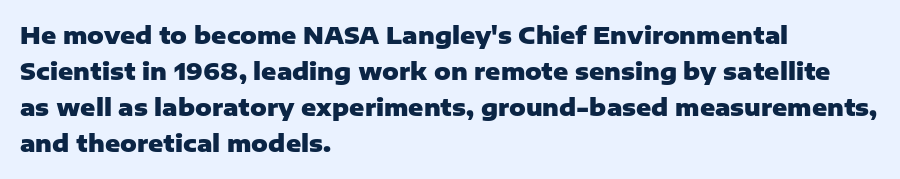
{"italic": "no", "bold": "yes", "underline": "no", "align": "left", "line_spacing": "normal", "line_spacing_ratio": 1.57, "letter_spacing": "normal", "letter_spacing_em": 0.0, "glyph_px": 23}
